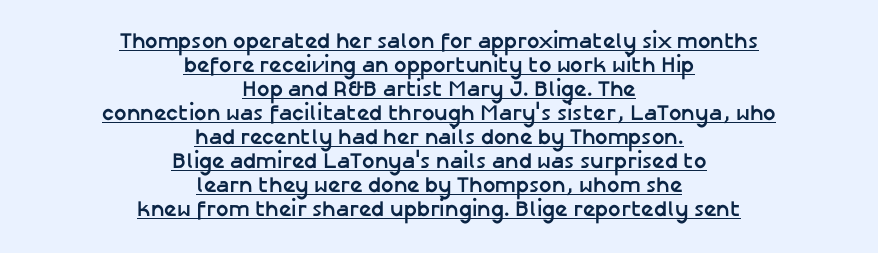
The image shows 22 px bold type, upright; set centered, tight line spacing (1.09x), normal letter spacing, underlined.
